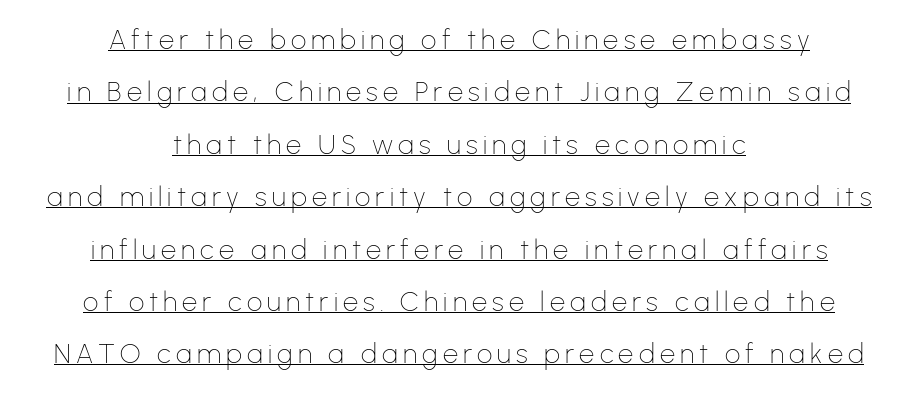
The image shows 27 px text type, upright; set centered, loose line spacing (1.94x), underlined.
